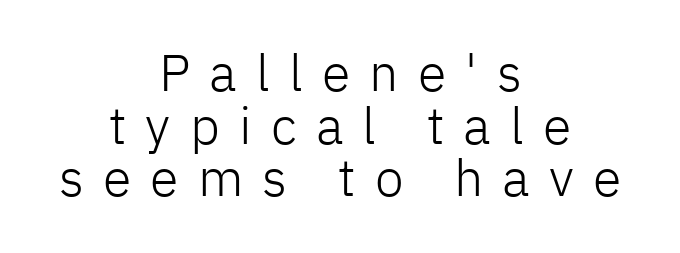
Q: Is the text bold? A: No.
Q: Is the text italic (slanted)? A: No, it is upright.
Q: Is the typeface a serif or a sans-serif typeface? A: Sans-serif.
Q: Is the text underlined? A: No.
Q: How is the paragraph aligned? A: Centered.
Q: Is the spacing between letters normal or unusually wide? A: Unusually wide.
Q: Is the spacing between lines tight, normal or loose? A: Tight.
Q: Width (condensed, normal, or wide)? A: Normal.
Q: Stroke contrast? A: Low.
Q: x-height? A: Medium.
Q: Monospaced? A: No.
